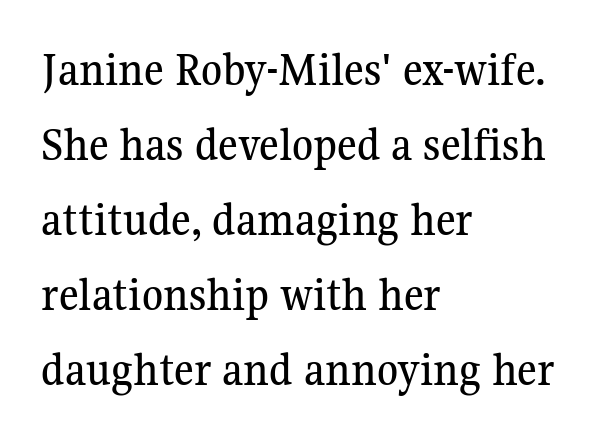
Q: Is the text italic (slanted)? A: No, it is upright.
Q: Is the typeface a serif or a sans-serif typeface? A: Serif.
Q: Is the text underlined? A: No.
Q: How is the paragraph aligned? A: Left-aligned.
Q: Is the spacing between letters normal or unusually wide? A: Normal.
Q: Is the spacing between lines tight, normal or loose? A: Normal.
Q: Width (condensed, normal, or wide)? A: Normal.
Q: Stroke contrast? A: Medium.
Q: x-height? A: Medium.
Q: Monospaced? A: No.
